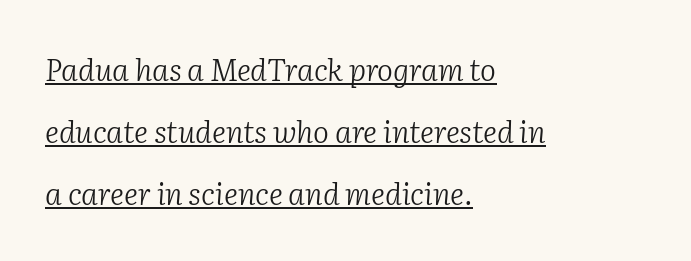
{"serif": "yes", "italic": "yes", "lean": "right", "slant_degrees": 2, "bold": "no", "weight": "light", "width": "normal", "stroke_contrast": "low", "x_height": "medium", "monospaced": "no", "underline": "yes", "align": "left", "line_spacing": "loose", "line_spacing_ratio": 2.07, "letter_spacing": "normal", "letter_spacing_em": 0.0, "glyph_px": 30}
